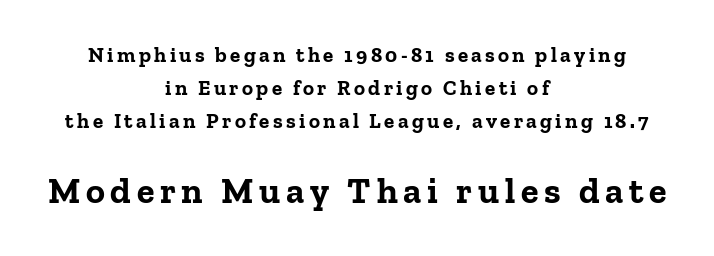
The image shows 36 px bold serif type, upright; set centered, normal line spacing (1.56x), not underlined; the second (bottom) block is 1.71x larger; low stroke contrast and a medium x-height.
